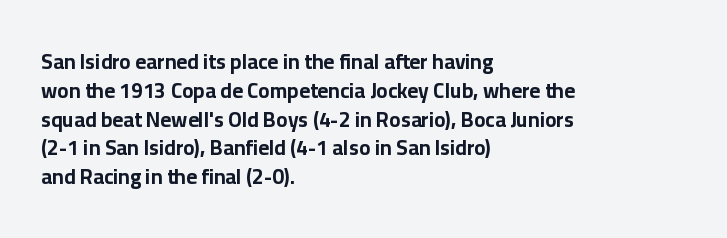
Leftover space on each line is placed entirely after the last word. The baseline area is clear. Tracking value appears to be zero — textbook default spacing. Is the type bold? Yes — the strokes are clearly thick and heavy.
